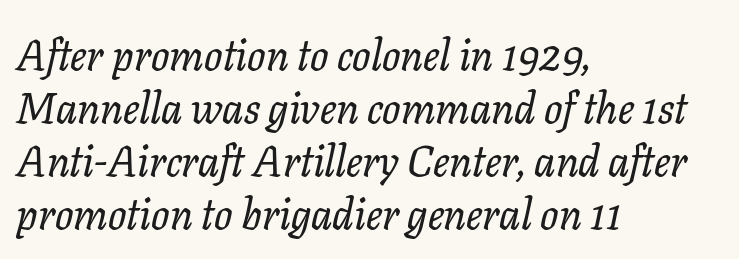
The image shows 43 px serif type, italic (leaning right); set left-aligned, line spacing 1.23x, normal letter spacing, not underlined; low stroke contrast and a medium x-height.
